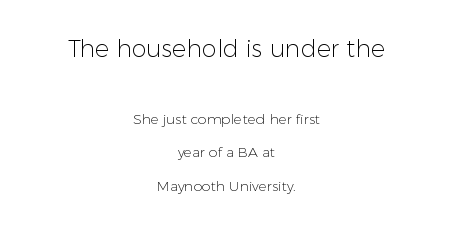
{"italic": "no", "bold": "no", "underline": "no", "align": "center", "line_spacing": "loose", "line_spacing_ratio": 2.4, "letter_spacing": "normal", "letter_spacing_em": 0.0, "larger_block": "first", "size_ratio": 1.71, "glyph_px": 24}
